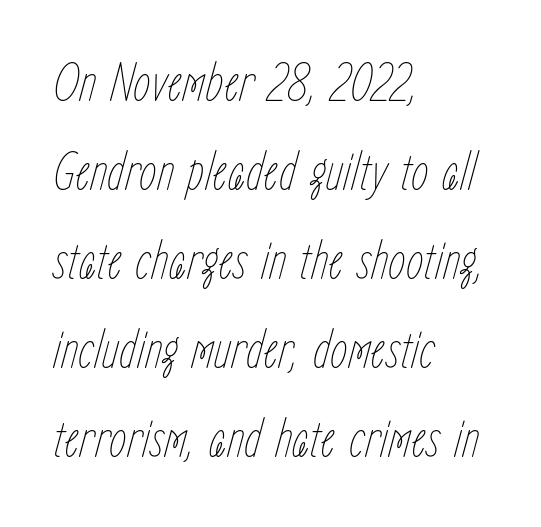
Q: Is the text bold? A: No.
Q: Is the text italic (slanted)? A: Yes, it leans right by about 15 degrees.
Q: Is the text underlined? A: No.
Q: How is the paragraph aligned? A: Left-aligned.
Q: Is the spacing between letters normal or unusually wide? A: Normal.
Q: Is the spacing between lines tight, normal or loose? A: Normal.
Q: Width (condensed, normal, or wide)? A: Condensed.
Q: Stroke contrast? A: Low.
Q: x-height? A: Medium.
Q: Monospaced? A: No.
